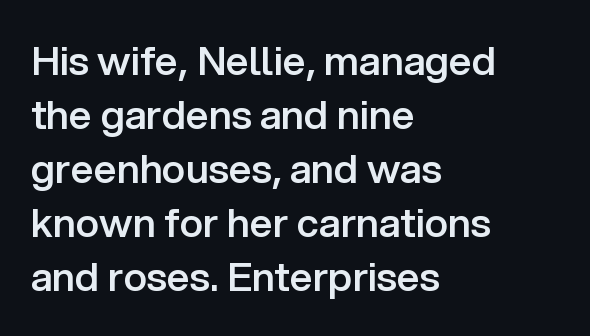
{"serif": "no", "italic": "no", "bold": "semi", "weight": "semibold", "width": "normal", "stroke_contrast": "low", "x_height": "medium", "monospaced": "no", "underline": "no", "align": "left", "line_spacing": "normal", "line_spacing_ratio": 1.35, "letter_spacing": "normal", "letter_spacing_em": 0.0, "glyph_px": 40}
